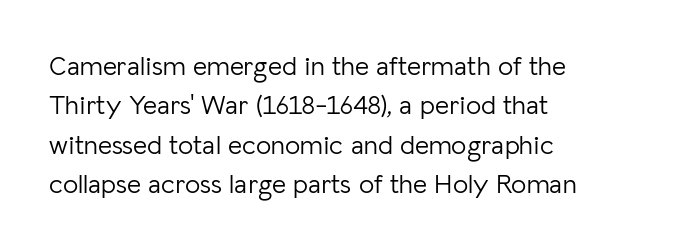
{"italic": "no", "bold": "no", "underline": "no", "align": "left", "line_spacing": "normal", "line_spacing_ratio": 1.46, "letter_spacing": "normal", "letter_spacing_em": 0.0, "glyph_px": 27}
